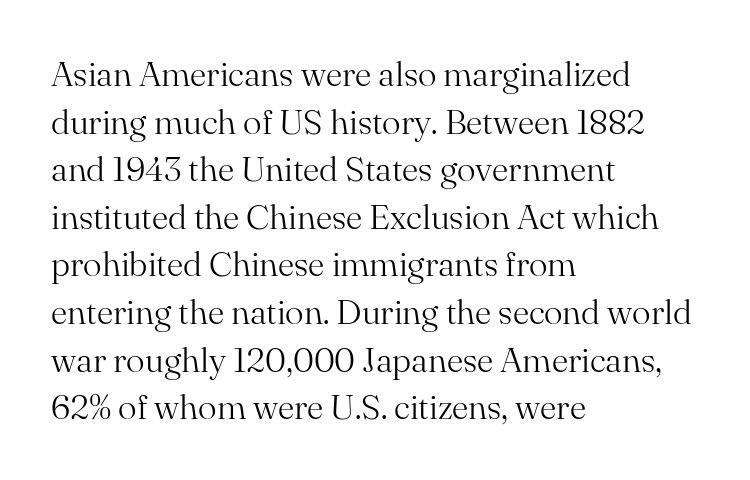
{"serif": "yes", "italic": "no", "bold": "no", "weight": "light", "width": "normal", "stroke_contrast": "medium", "x_height": "small", "monospaced": "no", "underline": "no", "align": "left", "line_spacing": "normal", "line_spacing_ratio": 1.36, "letter_spacing": "normal", "letter_spacing_em": 0.0, "glyph_px": 35}
